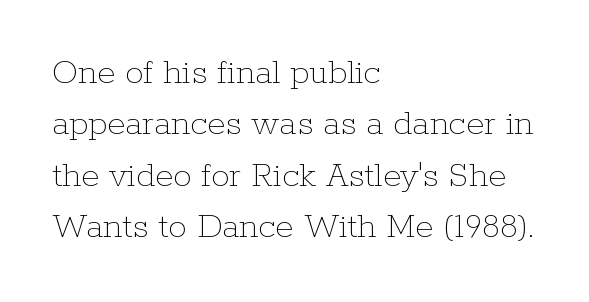
Q: Is the text bold? A: No.
Q: Is the text italic (slanted)? A: No, it is upright.
Q: Is the text underlined? A: No.
Q: How is the paragraph aligned? A: Left-aligned.
Q: Is the spacing between letters normal or unusually wide? A: Normal.
Q: Is the spacing between lines tight, normal or loose? A: Normal.
Q: Width (condensed, normal, or wide)? A: Normal.
Q: Stroke contrast? A: Low.
Q: x-height? A: Medium.
Q: Monospaced? A: No.
